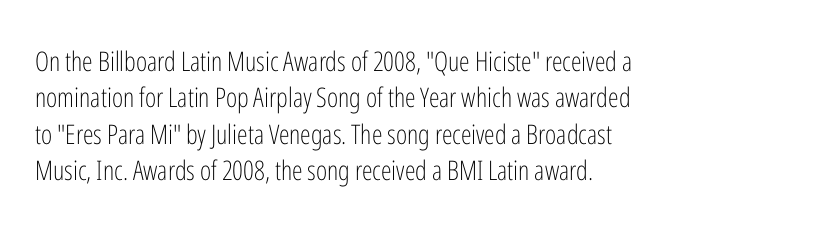
Q: Is the text bold? A: No.
Q: Is the text italic (slanted)? A: No, it is upright.
Q: Is the text underlined? A: No.
Q: How is the paragraph aligned? A: Left-aligned.
Q: Is the spacing between letters normal or unusually wide? A: Normal.
Q: Is the spacing between lines tight, normal or loose? A: Normal.
